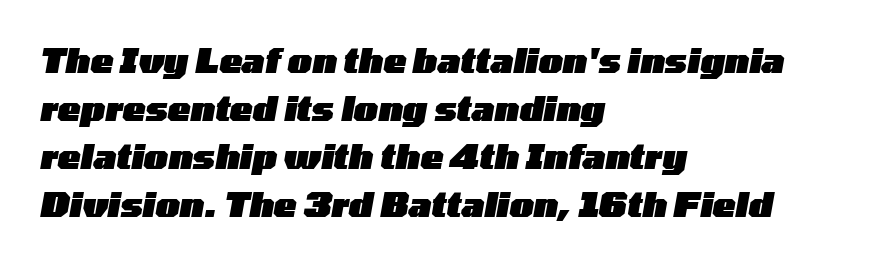
{"italic": "yes", "lean": "right", "slant_degrees": 10, "bold": "yes", "weight": "heavy", "width": "wide", "stroke_contrast": "low", "x_height": "medium", "monospaced": "no", "underline": "no", "align": "left", "line_spacing": "normal", "line_spacing_ratio": 1.41, "letter_spacing": "normal", "letter_spacing_em": 0.0, "glyph_px": 34}
